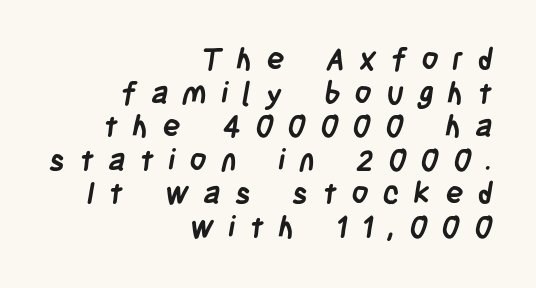
{"serif": "no", "bold": "yes", "weight": "semibold", "width": "condensed", "stroke_contrast": "low", "x_height": "large", "monospaced": "no", "underline": "no", "align": "right", "line_spacing": "tight", "line_spacing_ratio": 1.12, "letter_spacing": "wide", "letter_spacing_em": 0.47, "glyph_px": 30}
